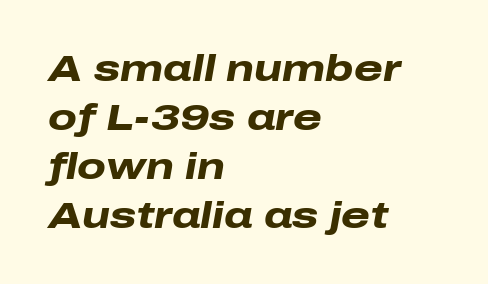
{"italic": "yes", "lean": "right", "slant_degrees": 10, "bold": "yes", "weight": "heavy", "width": "wide", "stroke_contrast": "low", "x_height": "medium", "monospaced": "no", "underline": "no", "align": "left", "line_spacing": "normal", "line_spacing_ratio": 1.32, "letter_spacing": "normal", "letter_spacing_em": 0.0, "glyph_px": 37}
